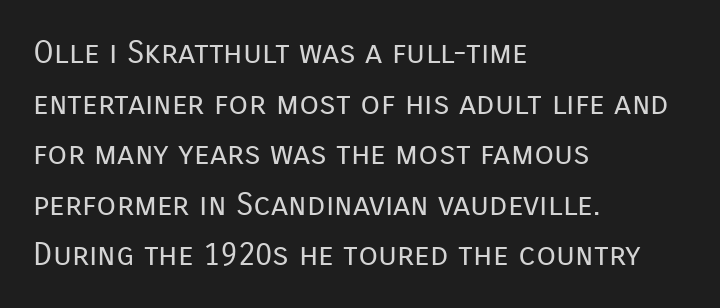
This sample has the flowing, uneven cadence of proportional lettering. Compared with typical paragraphs, the rows here are spaced about the same. A typesetter would call this zero additional tracking. No extra ink here — the face is not bold.
